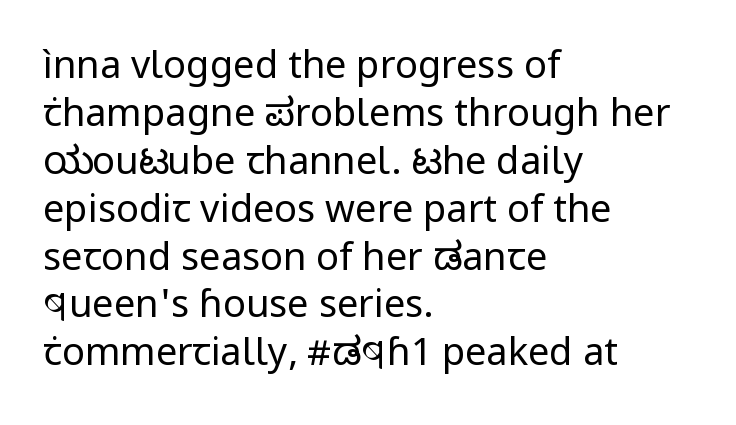
Vertical strokes here are truly vertical. Here the designer chose a conventional face with non-uniform glyph widths. A light-to-regular cut is what we see here. If you drew a ruler down the left edge, every line would touch it. The rendering keeps characters at their native spacing. Check where the strokes stop: nothing finishes them off — pure sans.
